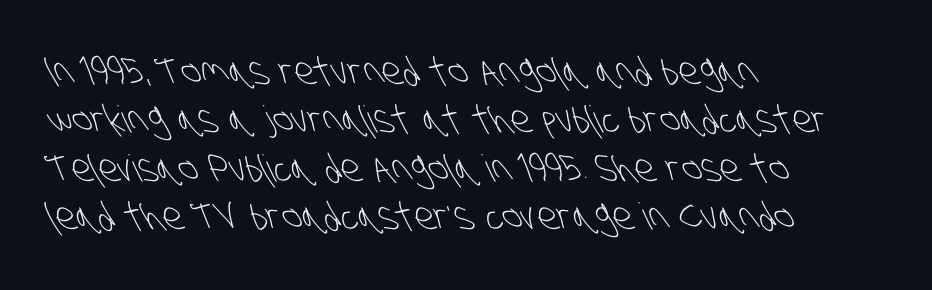
Q: Is the text bold? A: No.
Q: Is the typeface a serif or a sans-serif typeface? A: Sans-serif.
Q: Is the text underlined? A: No.
Q: How is the paragraph aligned? A: Left-aligned.
Q: Is the spacing between letters normal or unusually wide? A: Normal.
Q: Is the spacing between lines tight, normal or loose? A: Normal.
Q: Width (condensed, normal, or wide)? A: Condensed.
Q: Stroke contrast? A: Low.
Q: x-height? A: Large.
Q: Monospaced? A: No.
